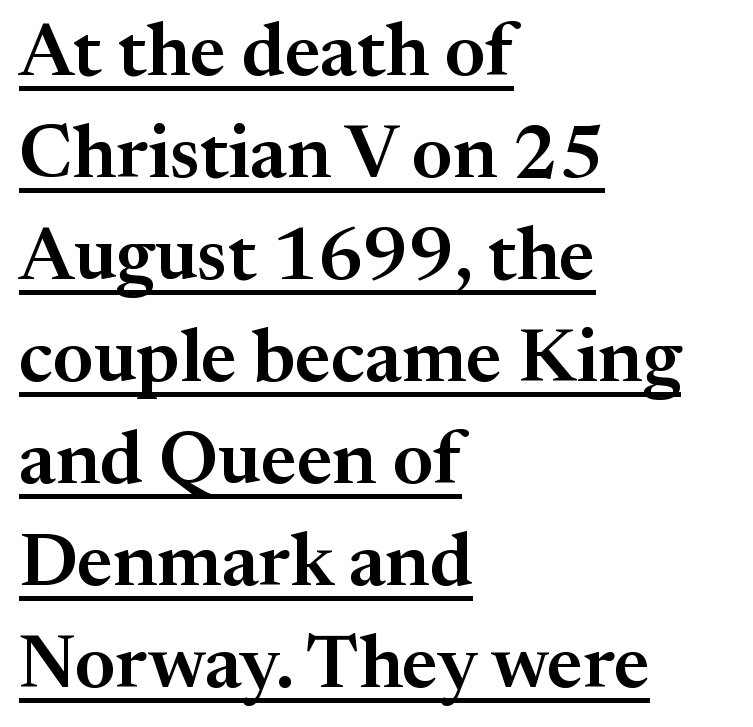
Q: Is the text italic (slanted)? A: No, it is upright.
Q: Is the typeface a serif or a sans-serif typeface? A: Serif.
Q: Is the text underlined? A: Yes.
Q: How is the paragraph aligned? A: Left-aligned.
Q: Is the spacing between letters normal or unusually wide? A: Normal.
Q: Is the spacing between lines tight, normal or loose? A: Normal.
Q: Width (condensed, normal, or wide)? A: Normal.
Q: Stroke contrast? A: Medium.
Q: x-height? A: Medium.
Q: Monospaced? A: No.
